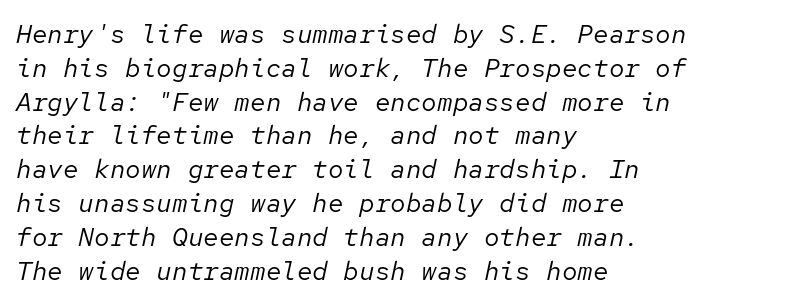
{"italic": "yes", "lean": "right", "slant_degrees": 12, "bold": "no", "underline": "no", "align": "left", "line_spacing": "normal", "line_spacing_ratio": 1.3, "letter_spacing": "normal", "letter_spacing_em": 0.0, "glyph_px": 26}
